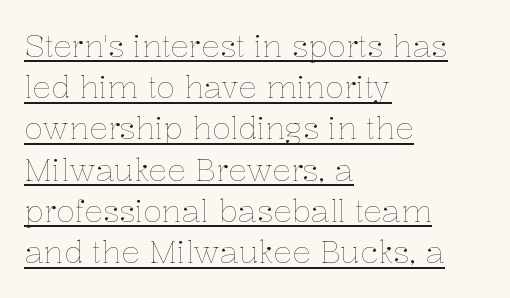
{"italic": "no", "bold": "no", "weight": "thin", "width": "normal", "stroke_contrast": "low", "x_height": "medium", "monospaced": "no", "underline": "yes", "align": "left", "line_spacing": "normal", "line_spacing_ratio": 1.33, "letter_spacing": "normal", "letter_spacing_em": 0.0, "glyph_px": 31}
